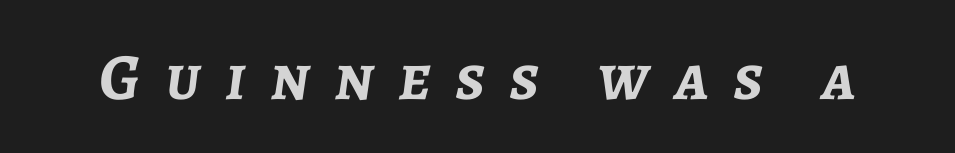
Q: Is the text bold? A: Yes.
Q: Is the text italic (slanted)? A: Yes, it leans right by about 7 degrees.
Q: Is the text underlined? A: No.
Q: Is the spacing between letters normal or unusually wide? A: Unusually wide.
Q: Width (condensed, normal, or wide)? A: Normal.
Q: Stroke contrast? A: Low.
Q: x-height? A: Medium.
Q: Monospaced? A: No.
